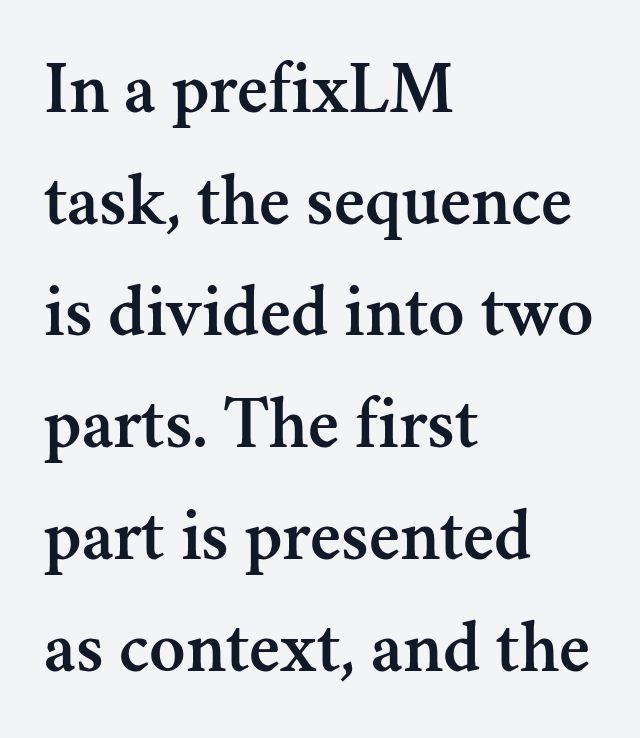
Q: Is the text italic (slanted)? A: No, it is upright.
Q: Is the typeface a serif or a sans-serif typeface? A: Serif.
Q: Is the text underlined? A: No.
Q: How is the paragraph aligned? A: Left-aligned.
Q: Is the spacing between letters normal or unusually wide? A: Normal.
Q: Is the spacing between lines tight, normal or loose? A: Normal.
Q: Width (condensed, normal, or wide)? A: Normal.
Q: Stroke contrast? A: Medium.
Q: x-height? A: Small.
Q: Monospaced? A: No.
